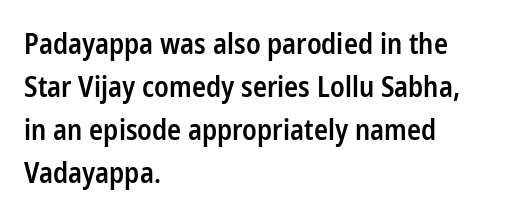
The image shows 28 px semibold, condensed sans-serif type, upright; set left-aligned, normal line spacing (1.53x), normal letter spacing, not underlined; low stroke contrast and a medium x-height.
